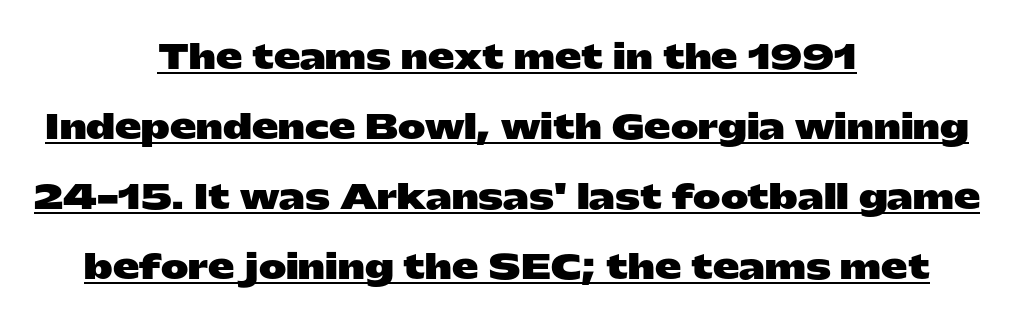
The image shows 33 px heavy, wide sans-serif type, upright; set centered, loose line spacing (2.12x), normal letter spacing, underlined; low stroke contrast and a medium x-height.
